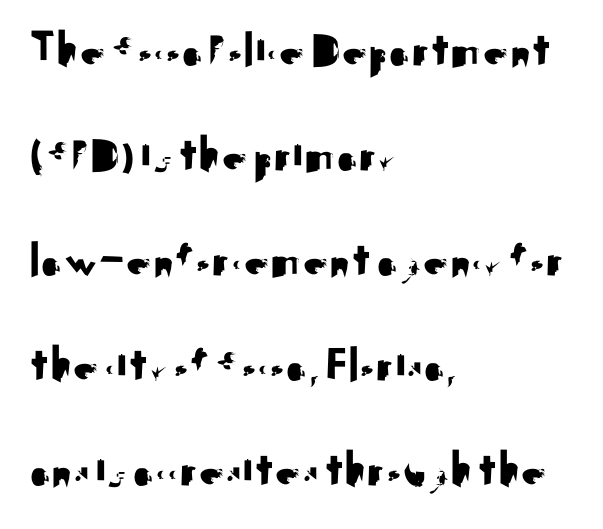
The face used here is rendered with its standard letterfit. Grotesque or geometric, the face here clearly has no serifs. Note the varied advance widths — an 'i' is clearly narrower than an 'm'. Any mark beneath the type? The region is blank.
